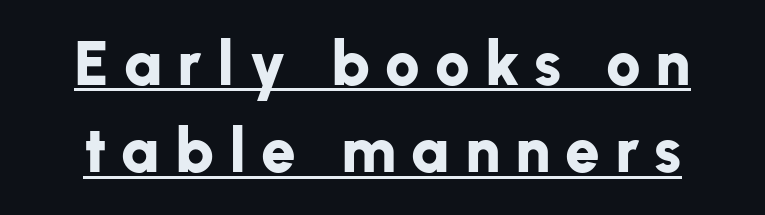
The image shows 62 px bold sans-serif type, upright; set normal line spacing (1.41x), unusually wide letter spacing (+0.24 em), underlined; low stroke contrast and a medium x-height.
